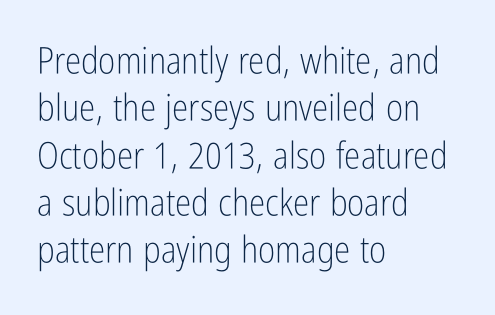
{"serif": "no", "italic": "no", "bold": "no", "weight": "light", "width": "condensed", "stroke_contrast": "low", "x_height": "medium", "monospaced": "no", "underline": "no", "align": "left", "line_spacing": "normal", "line_spacing_ratio": 1.28, "letter_spacing": "normal", "letter_spacing_em": 0.0, "glyph_px": 37}
